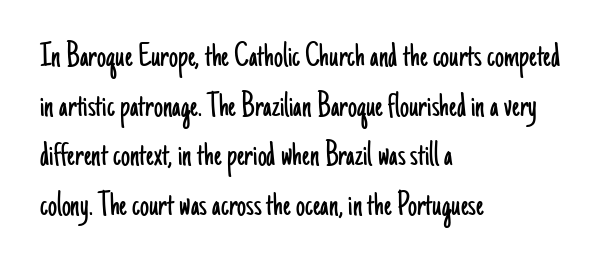
Varying glyph widths throughout — classic text-font behaviour. Just letters on the line, the space beneath them empty. You can tell it's not italic because the verticals are truly vertical. Characters follow at the spacing the type designer built in. A typesetter would call this leading conventional body-copy spacing.
